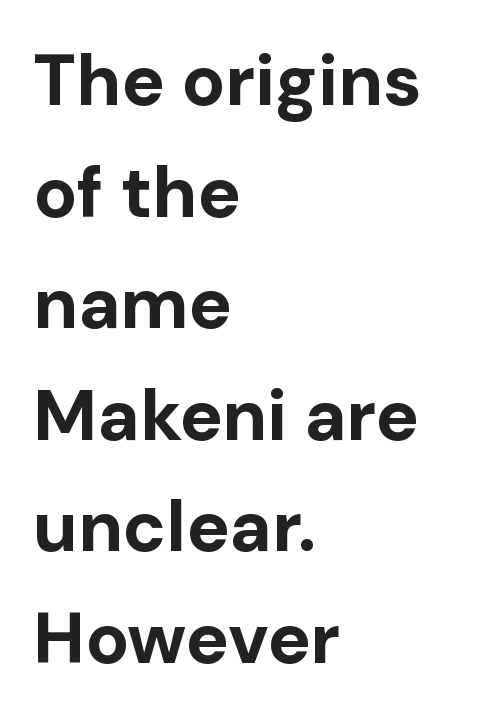
Q: Is the text bold? A: Yes.
Q: Is the text italic (slanted)? A: No, it is upright.
Q: Is the typeface a serif or a sans-serif typeface? A: Sans-serif.
Q: Is the text underlined? A: No.
Q: How is the paragraph aligned? A: Left-aligned.
Q: Is the spacing between letters normal or unusually wide? A: Normal.
Q: Is the spacing between lines tight, normal or loose? A: Normal.
Q: Width (condensed, normal, or wide)? A: Normal.
Q: Stroke contrast? A: Low.
Q: x-height? A: Medium.
Q: Monospaced? A: No.
